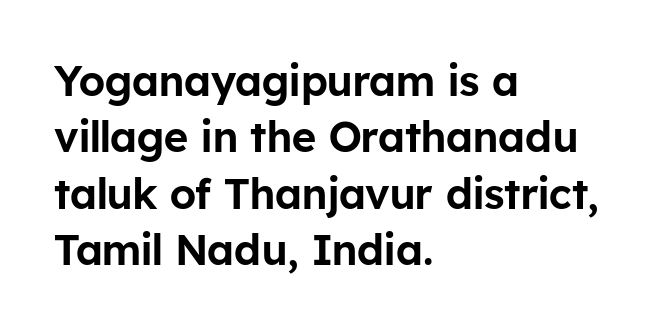
The image shows 42 px sans-serif type, upright; set left-aligned, normal line spacing (1.34x), normal letter spacing, not underlined; low stroke contrast and a medium x-height.
